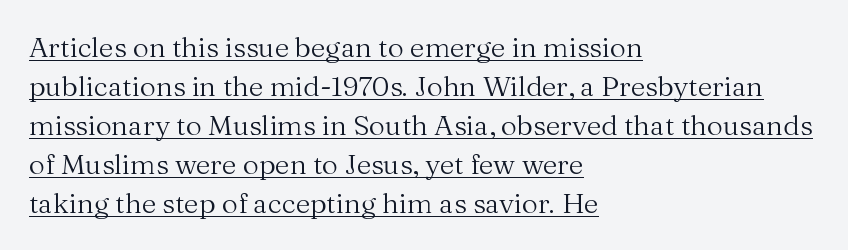
The image shows 28 px regular-weight serif type, upright; set left-aligned, normal line spacing (1.39x), normal letter spacing, underlined; medium stroke contrast and a medium x-height.
